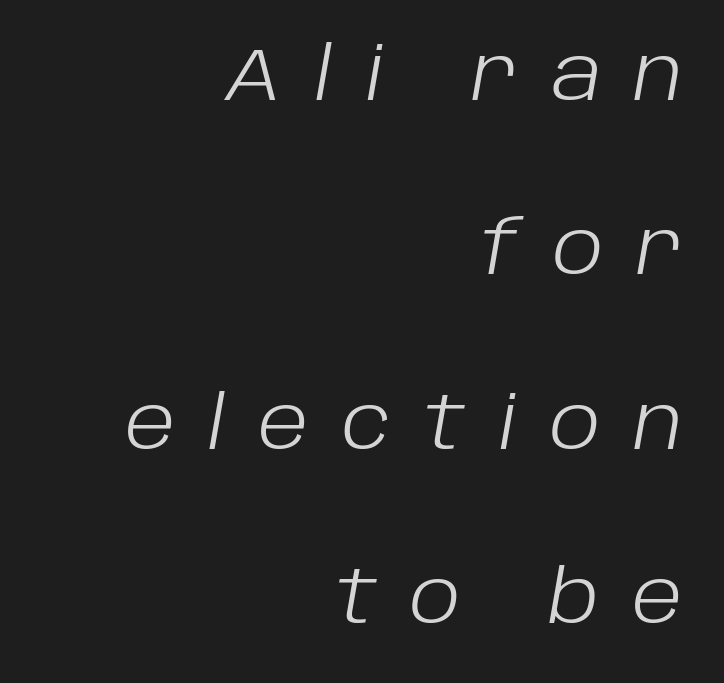
Every row of glyphs terminates at an identical x-position on the right. Each letter keeps its own natural width here, so spacing adapts to shape. This sample uses an oblique cut, with every glyph tilted off the vertical. What's the leading like? Stretched, with rows far apart. Beneath every word, the page is bare. This sample uses expanded letter spacing, leaving extra air between glyphs.
